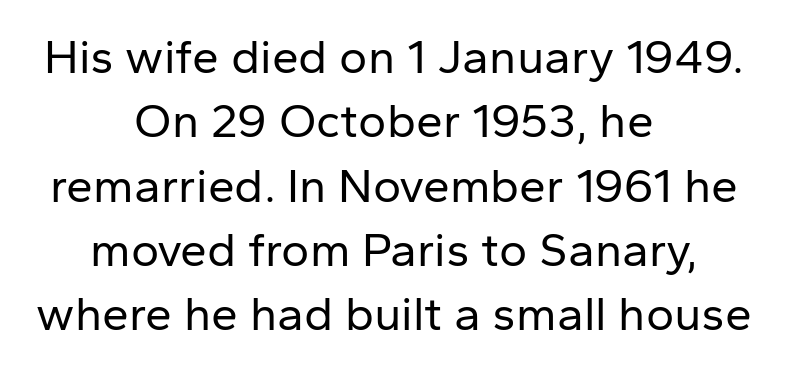
{"serif": "no", "italic": "no", "bold": "no", "weight": "regular", "width": "normal", "stroke_contrast": "low", "x_height": "medium", "monospaced": "no", "underline": "no", "align": "center", "line_spacing": "normal", "line_spacing_ratio": 1.34, "letter_spacing": "normal", "letter_spacing_em": 0.0, "glyph_px": 48}
